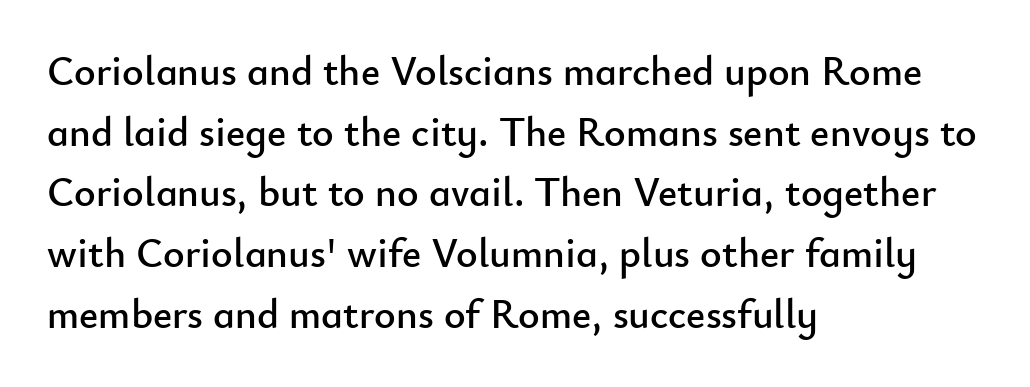
Q: Is the text italic (slanted)? A: No, it is upright.
Q: Is the typeface a serif or a sans-serif typeface? A: Sans-serif.
Q: Is the text underlined? A: No.
Q: How is the paragraph aligned? A: Left-aligned.
Q: Is the spacing between letters normal or unusually wide? A: Normal.
Q: Is the spacing between lines tight, normal or loose? A: Normal.
Q: Width (condensed, normal, or wide)? A: Normal.
Q: Stroke contrast? A: Low.
Q: x-height? A: Small.
Q: Monospaced? A: No.
